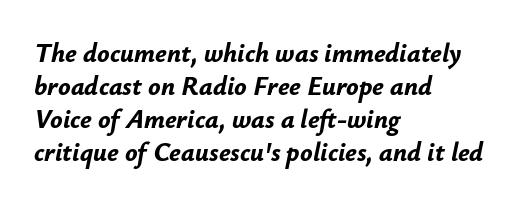
Q: Is the text bold? A: Yes.
Q: Is the text italic (slanted)? A: Yes, it leans right by about 12 degrees.
Q: Is the text underlined? A: No.
Q: How is the paragraph aligned? A: Left-aligned.
Q: Is the spacing between letters normal or unusually wide? A: Normal.
Q: Is the spacing between lines tight, normal or loose? A: Normal.
